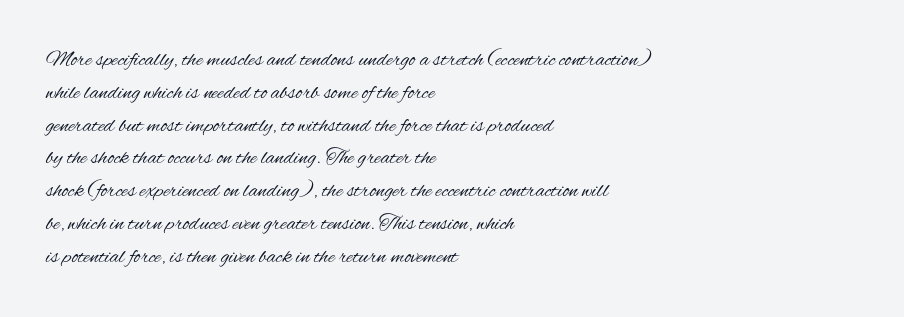
Descender tails drop into unmarked territory. Vertically, the passage feels balanced, rows spaced as you'd expect. The typesetter chose a ragged-right arrangement here. The rendering keeps characters at their native spacing. Stroke mass is kept to a normal reading level or below.
